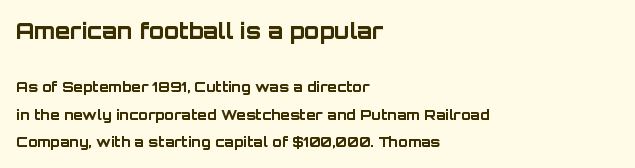
{"italic": "no", "bold": "yes", "underline": "no", "align": "left", "line_spacing": "loose", "line_spacing_ratio": 1.97, "letter_spacing": "normal", "letter_spacing_em": 0.0, "larger_block": "first", "size_ratio": 1.57, "glyph_px": 22}
